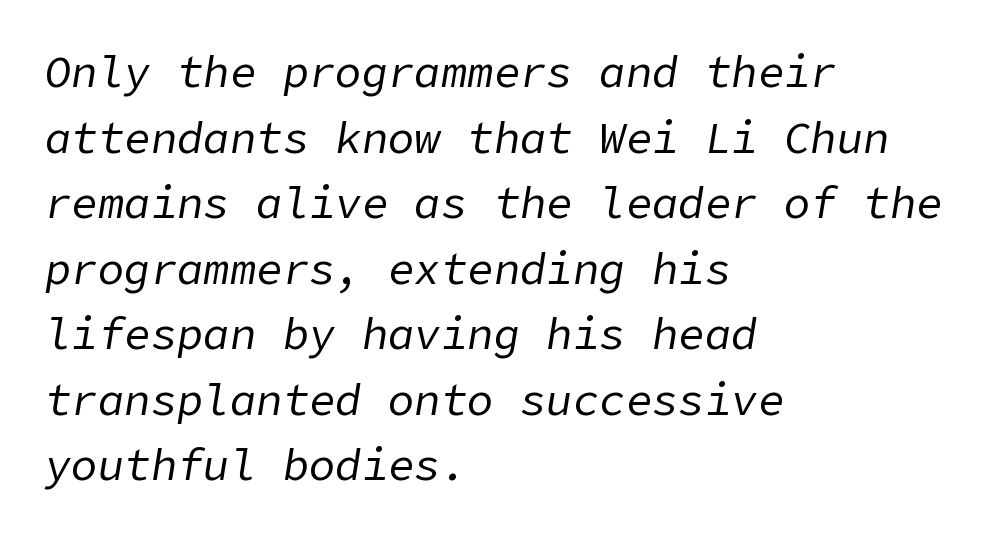
The image shows 44 px regular-weight type, italic (leaning right); set left-aligned, normal line spacing (1.49x), normal letter spacing, not underlined; low stroke contrast and a medium x-height.
